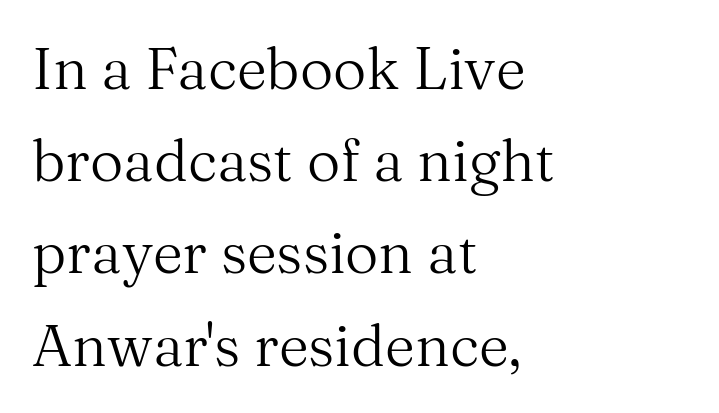
Q: Is the text bold? A: No.
Q: Is the text italic (slanted)? A: No, it is upright.
Q: Is the typeface a serif or a sans-serif typeface? A: Serif.
Q: Is the text underlined? A: No.
Q: How is the paragraph aligned? A: Left-aligned.
Q: Is the spacing between letters normal or unusually wide? A: Normal.
Q: Is the spacing between lines tight, normal or loose? A: Normal.
Q: Width (condensed, normal, or wide)? A: Normal.
Q: Stroke contrast? A: Medium.
Q: x-height? A: Medium.
Q: Monospaced? A: No.
